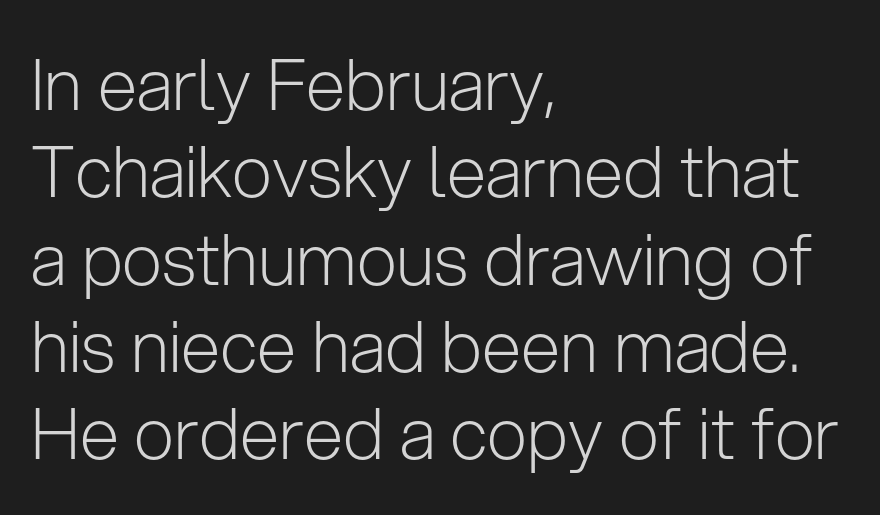
The image shows 71 px light sans-serif type, upright; set left-aligned, line spacing 1.23x, normal letter spacing, not underlined; low stroke contrast and a medium x-height.
